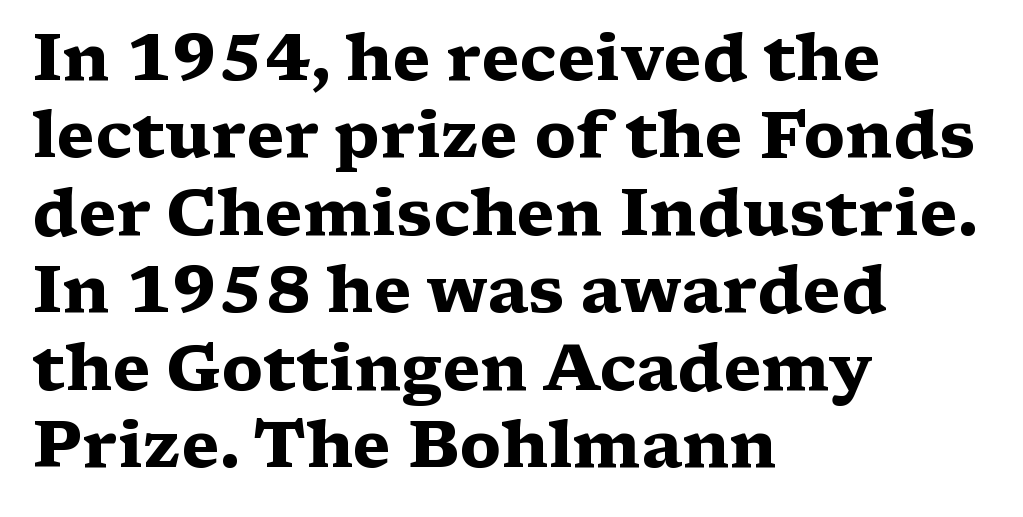
Q: Is the text bold? A: Yes.
Q: Is the text italic (slanted)? A: No, it is upright.
Q: Is the typeface a serif or a sans-serif typeface? A: Serif.
Q: Is the text underlined? A: No.
Q: How is the paragraph aligned? A: Left-aligned.
Q: Is the spacing between letters normal or unusually wide? A: Normal.
Q: Width (condensed, normal, or wide)? A: Wide.
Q: Stroke contrast? A: Medium.
Q: x-height? A: Medium.
Q: Monospaced? A: No.
